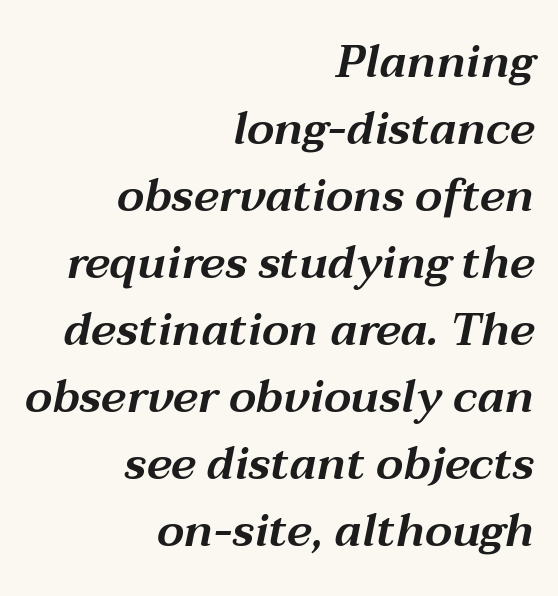
{"italic": "yes", "lean": "right", "slant_degrees": 12, "width": "wide", "stroke_contrast": "medium", "x_height": "medium", "monospaced": "no", "underline": "no", "align": "right", "line_spacing": "normal", "line_spacing_ratio": 1.49, "letter_spacing": "normal", "letter_spacing_em": 0.0, "glyph_px": 45}
